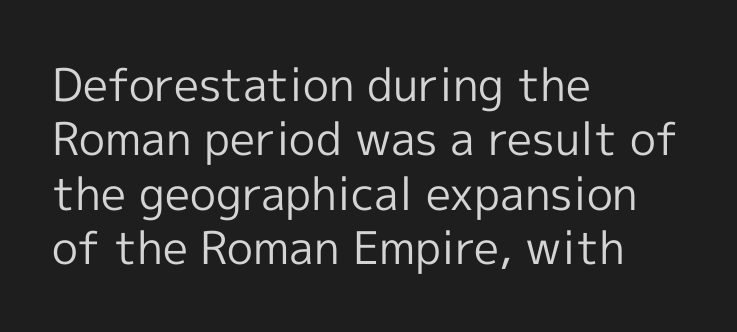
{"serif": "no", "italic": "no", "bold": "no", "weight": "regular", "width": "normal", "x_height": "medium", "monospaced": "no", "underline": "no", "align": "left", "line_spacing_ratio": 1.21, "letter_spacing": "normal", "letter_spacing_em": 0.0, "glyph_px": 45}
